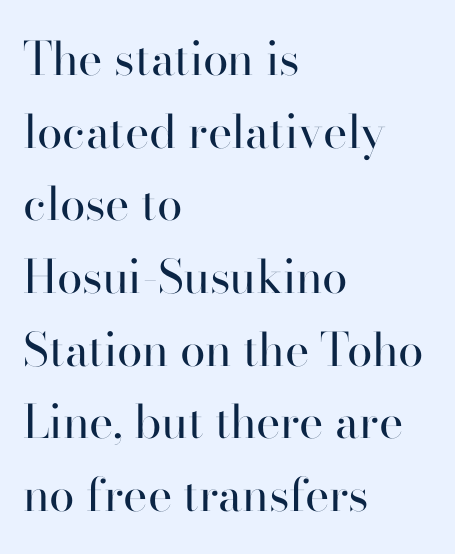
The letterforms sit at book weight or below. The text block is weighted toward the left margin, trailing off unevenly rightward. Type without underlining. The passage shown stacks its lines at a standard gap. The axis of the letterforms is exactly vertical.
